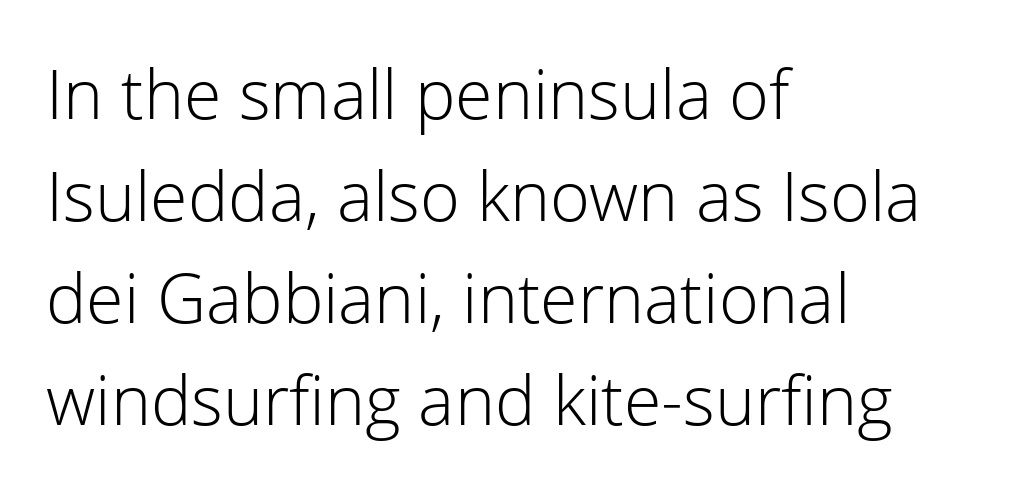
Q: Is the text bold? A: No.
Q: Is the text italic (slanted)? A: No, it is upright.
Q: Is the typeface a serif or a sans-serif typeface? A: Sans-serif.
Q: Is the text underlined? A: No.
Q: How is the paragraph aligned? A: Left-aligned.
Q: Is the spacing between letters normal or unusually wide? A: Normal.
Q: Is the spacing between lines tight, normal or loose? A: Normal.
Q: Width (condensed, normal, or wide)? A: Normal.
Q: Stroke contrast? A: Low.
Q: x-height? A: Medium.
Q: Monospaced? A: No.
